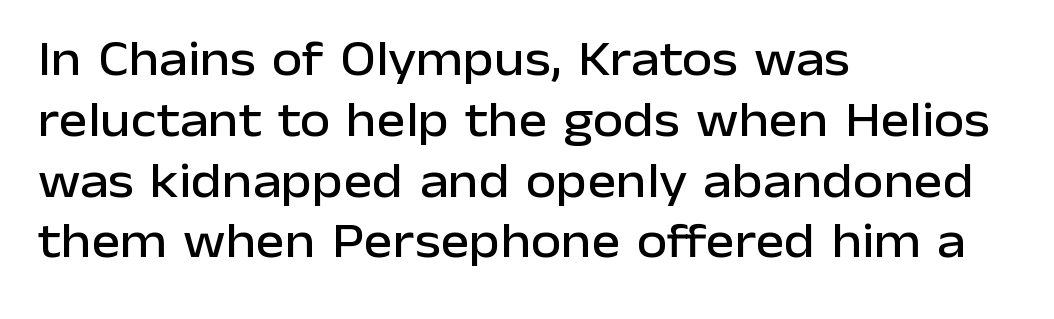
The rendering uses natural spacing where letterforms have individual widths. No extra tracking has been applied to these lines. The font's upright variant was chosen for this text. The face used here is a sans, in the tradition of grotesques and geometrics. Bare-footed words on every line.
